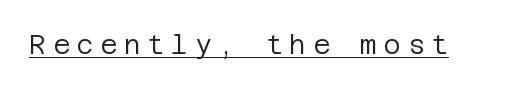
Q: Is the text bold? A: No.
Q: Is the text italic (slanted)? A: No, it is upright.
Q: Is the text underlined? A: Yes.
Q: Is the spacing between letters normal or unusually wide? A: Unusually wide.
